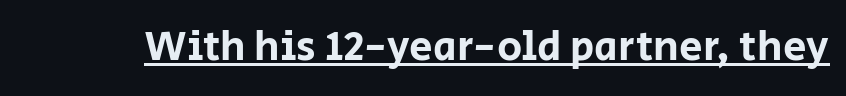
The image shows 42 px sans-serif type, upright; set normal letter spacing, underlined; low stroke contrast and a large x-height.
